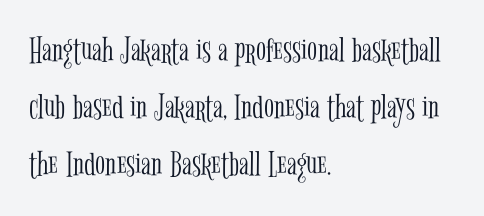
The image shows 37 px light, condensed serif type, upright; set left-aligned, normal line spacing (1.54x), normal letter spacing, not underlined; low stroke contrast and a medium x-height.
